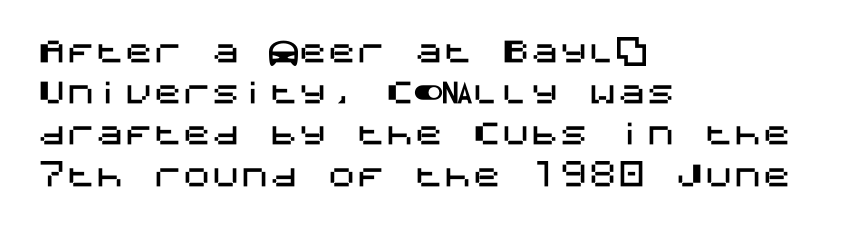
The image shows 29 px sans-serif type, upright; set left-aligned, normal line spacing (1.42x), normal letter spacing, not underlined; medium stroke contrast and a large x-height.
